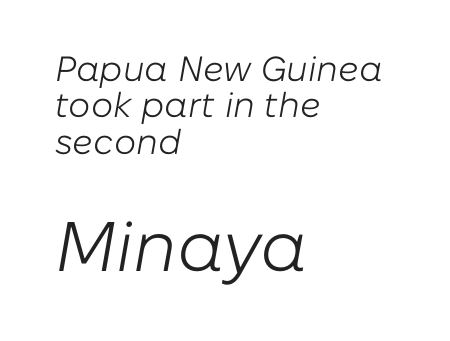
The typography opts for an oblique posture over an upright one. The lines are quadded left. Here the designer chose a conventional face with non-uniform glyph widths. The passage shown stacks its lines with hardly any gap. Is the stroke heavy? The answer is a plain regular-or-lighter.
